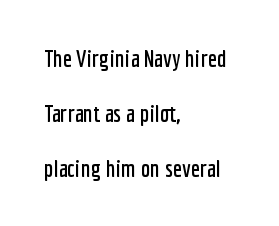
Short note: letters normally spaced. The passage shown is not underscored anywhere. The ragged edge is on the right, which tells us the setting is flush left. Style check: upright.
